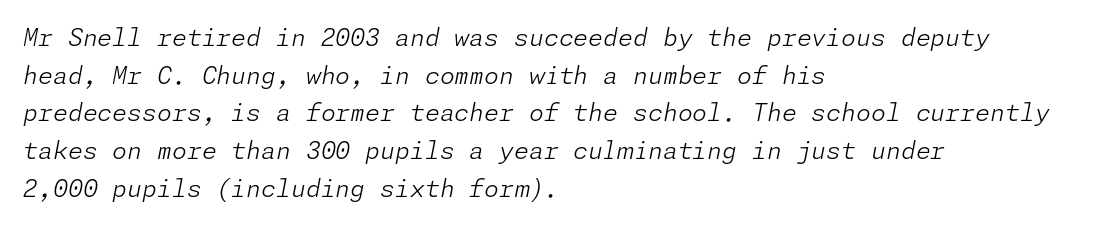
Q: Is the text bold? A: No.
Q: Is the text italic (slanted)? A: Yes, it leans right by about 11 degrees.
Q: Is the text underlined? A: No.
Q: How is the paragraph aligned? A: Left-aligned.
Q: Is the spacing between letters normal or unusually wide? A: Normal.
Q: Is the spacing between lines tight, normal or loose? A: Normal.
